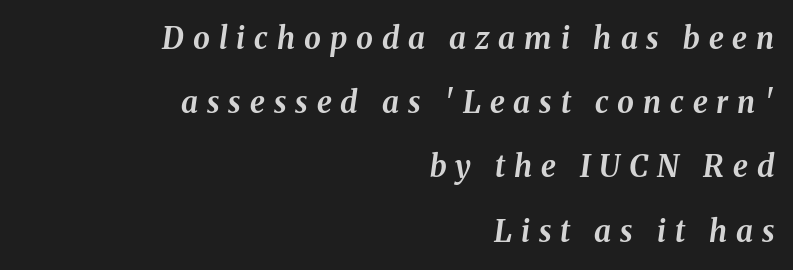
{"italic": "yes", "lean": "right", "slant_degrees": 8, "bold": "yes", "weight": "bold", "width": "normal", "stroke_contrast": "medium", "x_height": "medium", "monospaced": "no", "underline": "no", "align": "right", "line_spacing": "loose", "line_spacing_ratio": 2.14, "letter_spacing": "wide", "letter_spacing_em": 0.3, "glyph_px": 30}
